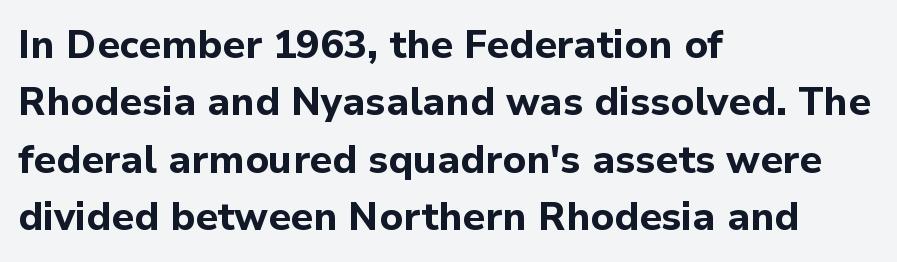
{"serif": "no", "italic": "no", "bold": "yes", "weight": "bold", "width": "normal", "stroke_contrast": "low", "x_height": "medium", "monospaced": "no", "underline": "no", "align": "left", "line_spacing": "normal", "line_spacing_ratio": 1.47, "letter_spacing": "normal", "letter_spacing_em": 0.0, "glyph_px": 39}
